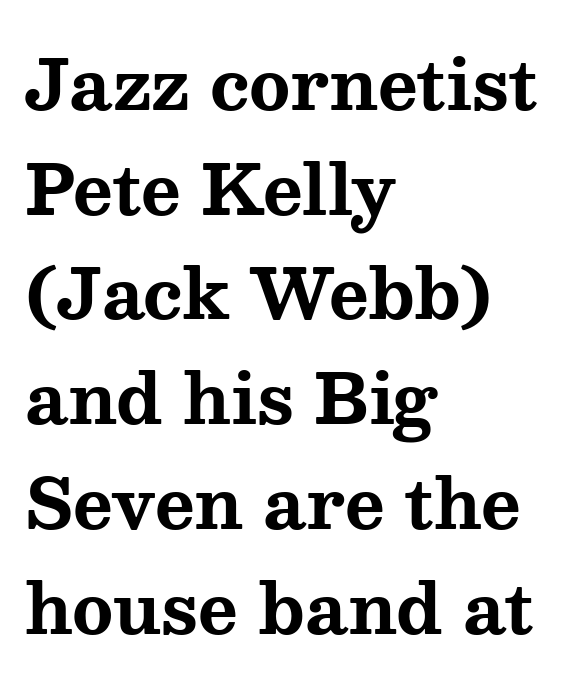
Regular leading. Does the weight exceed regular? Yes, all the way to bold. The passage shown is typed in a proportional face where columns would drift. Letter spacing: default.
